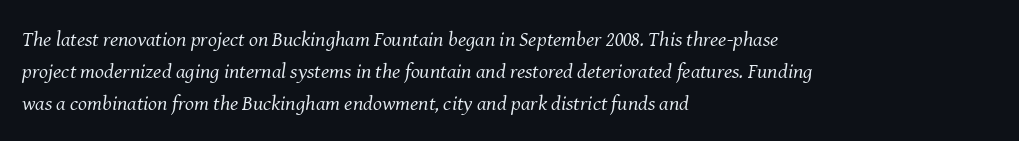
Slanted lettering throughout. Is the letter spacing exaggerated? No — it looks like the ordinary default. Regular leading. Every row of glyphs begins at an identical x-position on the left.
